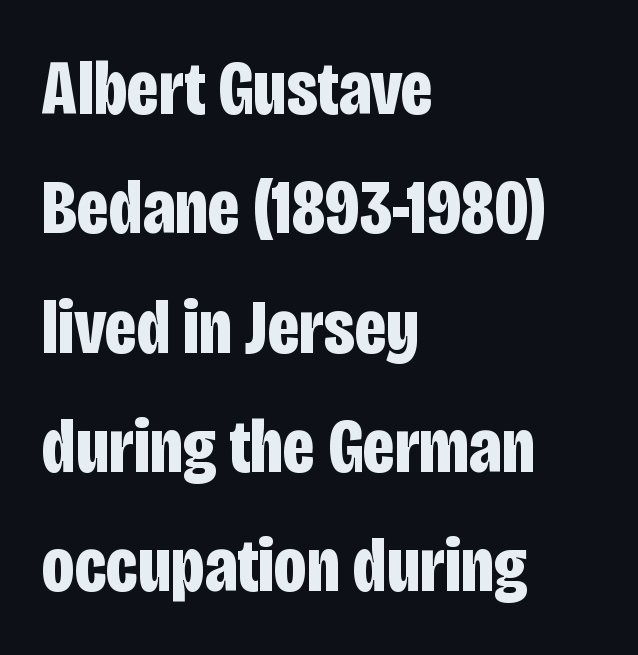
The image shows 77 px bold, condensed sans-serif type, upright; set left-aligned, normal line spacing (1.55x), normal letter spacing, not underlined; low stroke contrast and a large x-height.
